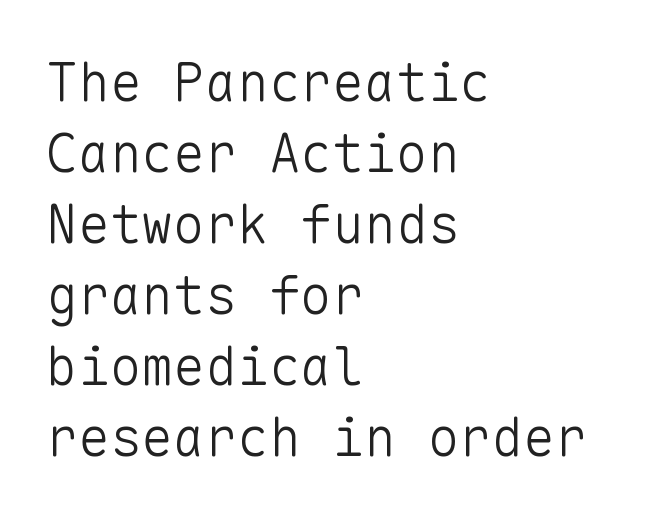
Is there much room between lines? A standard amount, neither cramped nor airy. Nope, not italic — everything's standing straight. The typesetter chose a ragged-right arrangement here. Letterform terminals end flat and unadorned throughout the passage. The letters look calm and open, with moderate or lighter stems.
